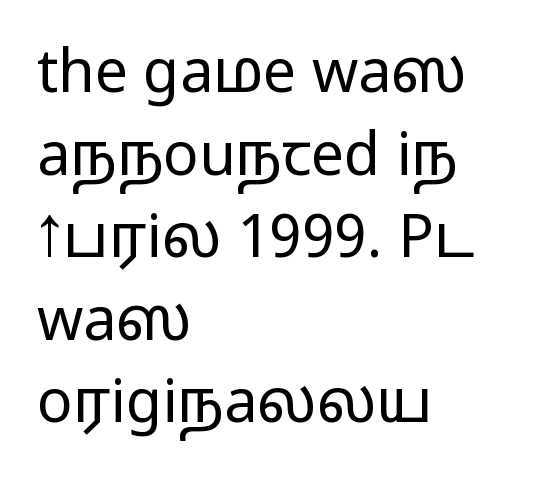
{"serif": "no", "italic": "no", "bold": "no", "weight": "regular", "width": "wide", "stroke_contrast": "low", "x_height": "medium", "monospaced": "no", "underline": "no", "align": "left", "line_spacing": "normal", "line_spacing_ratio": 1.4, "letter_spacing": "normal", "letter_spacing_em": 0.0, "glyph_px": 59}
